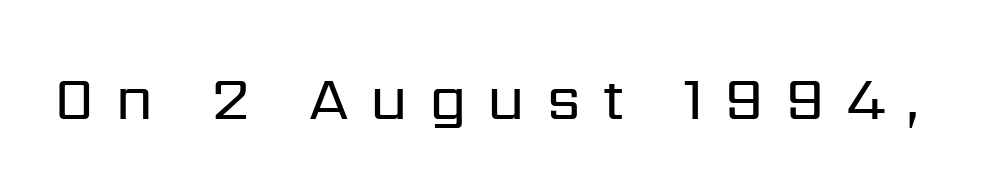
These lines are composed in type without serifs. Decoration check: the copy has no underline. Summary of weight: not heavy and not bold. Loose tracking; the words dissolve into strings of separated letters.
